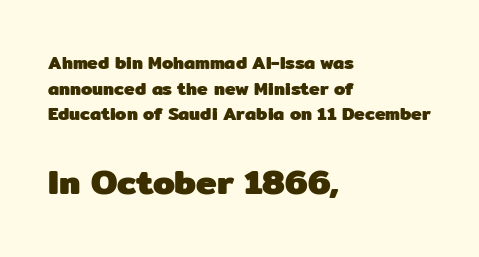
The image shows 35 px heavy sans-serif type, upright; set left-aligned, normal line spacing (1.42x), normal letter spacing, not underlined; the second (bottom) block is 1.94x larger; low stroke contrast and a medium x-height.
